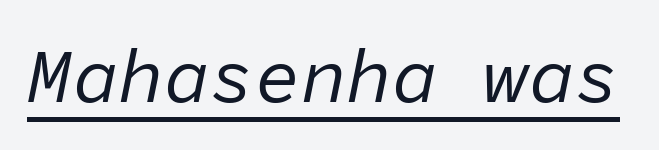
The image shows 76 px regular-weight type, italic (leaning right), monospaced; set normal letter spacing, underlined; low stroke contrast and a medium x-height.
